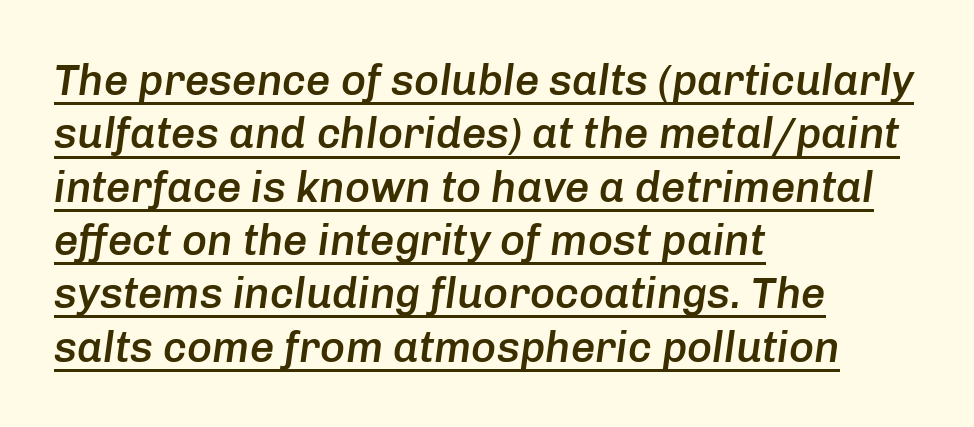
{"italic": "yes", "lean": "right", "slant_degrees": 8, "bold": "semi", "weight": "semibold", "width": "normal", "stroke_contrast": "low", "x_height": "medium", "monospaced": "no", "underline": "yes", "align": "left", "line_spacing_ratio": 1.24, "letter_spacing": "normal", "letter_spacing_em": 0.0, "glyph_px": 43}
